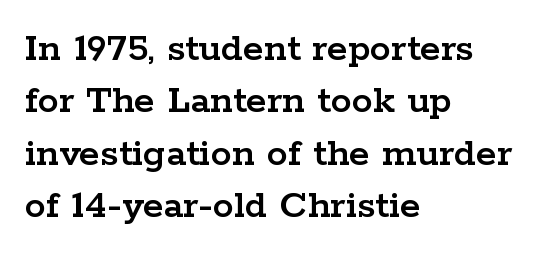
Normally led — the rows are evenly, conventionally spaced. Teacher's note: observe the even left margin — that is flush-left alignment. You could not count columns in this text — the font is proportionally spaced. The type sits square on the baseline with zero lean.
